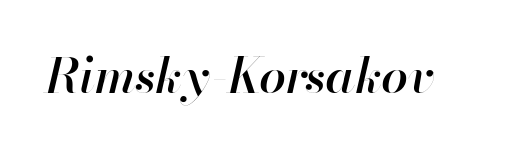
Honestly, there is no underline to notice here at all. The font's italic variant was chosen for this text. Compared with typical body copy, the letter spacing here is the same. Each letter keeps its own natural width here, so spacing adapts to shape. As a designer I'd log this as weight 600, semibold.
